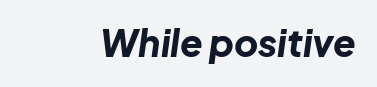
Q: Is the text bold? A: Yes.
Q: Is the text italic (slanted)? A: Yes, it leans right by about 8 degrees.
Q: Is the text underlined? A: No.
Q: Is the spacing between letters normal or unusually wide? A: Normal.
Q: Width (condensed, normal, or wide)? A: Normal.
Q: Stroke contrast? A: Low.
Q: x-height? A: Medium.
Q: Monospaced? A: No.
